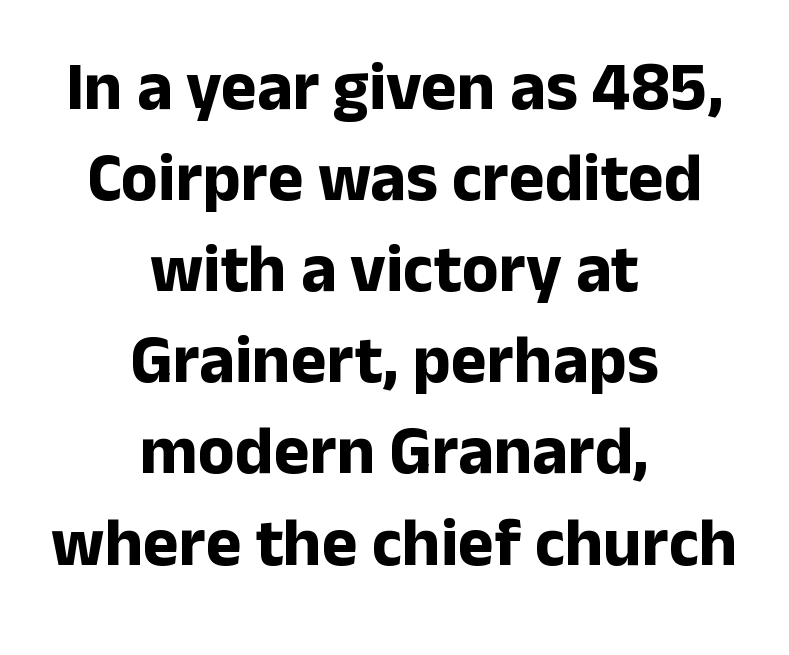
Each new line begins a customary step beneath the previous one. The typesetting leans heavy: a genuine bold. In terms of posture, this sample is upright. What stands out about the letter spacing? Nothing — it is the standard amount. Leftover space on each line is divided equally before and after the words.
